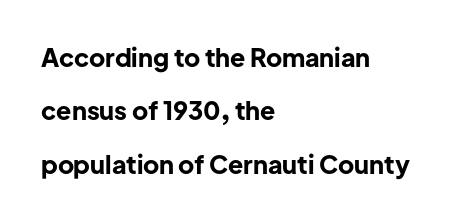
{"italic": "no", "bold": "yes", "underline": "no", "align": "left", "line_spacing": "loose", "line_spacing_ratio": 2.14, "letter_spacing": "normal", "letter_spacing_em": 0.0, "glyph_px": 25}
